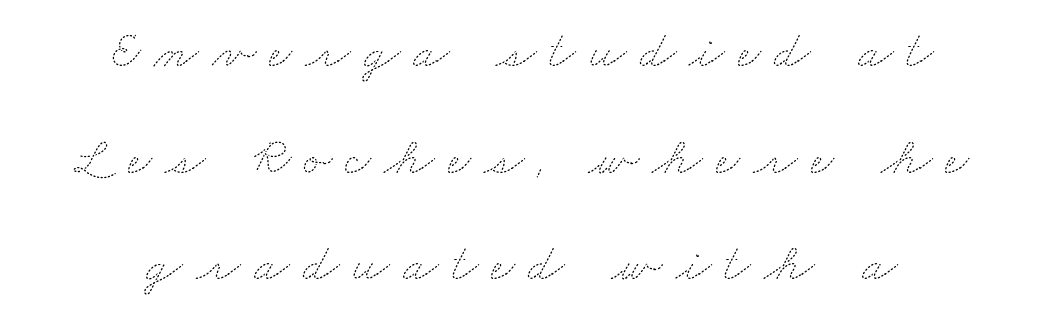
{"bold": "no", "weight": "thin", "width": "wide", "stroke_contrast": "medium", "x_height": "small", "monospaced": "no", "underline": "no", "align": "center", "line_spacing": "loose", "line_spacing_ratio": 2.05, "letter_spacing": "wide", "letter_spacing_em": 0.25, "glyph_px": 52}
